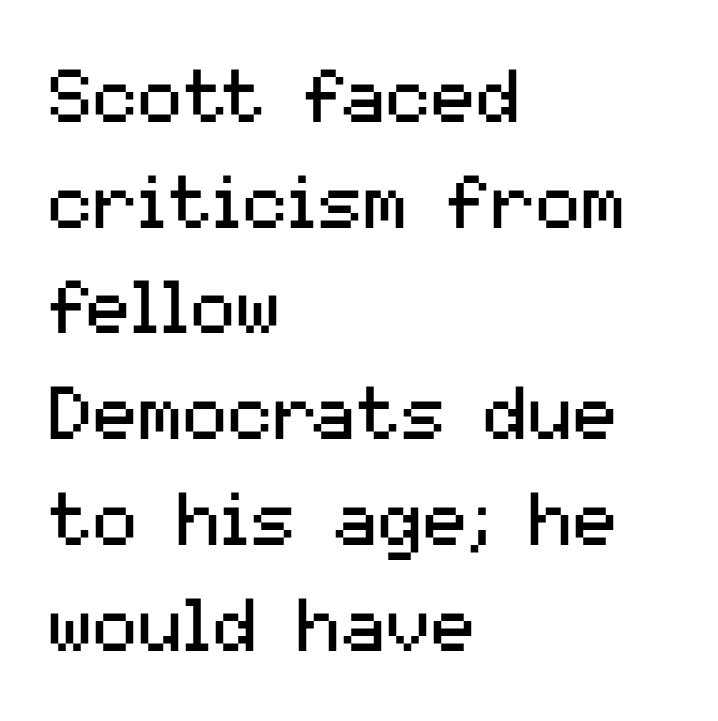
Stem width sits at or under what a default text font uses. Serifs: no, the terminals of the letterforms are clean. If you measured baseline to baseline, you'd find a middling distance. Look at the tracking — it's just the regular setting, nothing added.
